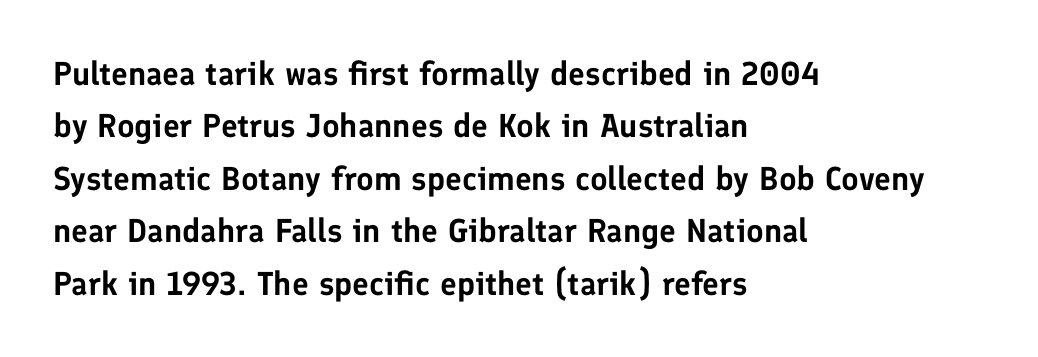
The image shows 33 px sans-serif type, upright; set left-aligned, normal line spacing (1.59x), normal letter spacing, not underlined; low stroke contrast and a medium x-height.
